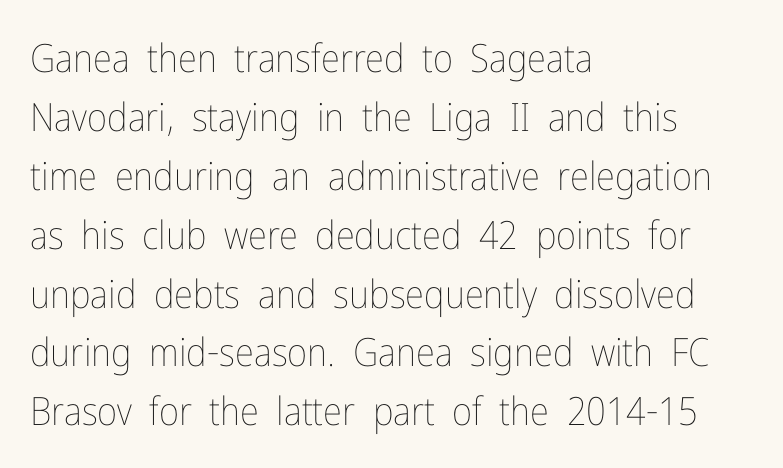
The image shows 39 px thin, condensed type, upright; set left-aligned, normal line spacing (1.51x), normal letter spacing, not underlined; low stroke contrast and a medium x-height.
